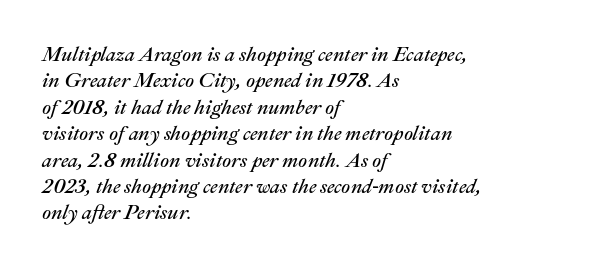
Nobody touched the tracking dial on this one. Each stroke keeps to a modest, everyday thickness or less. Honestly, the row spacing looks completely unremarkable. A classic flush-left, rag-right setting is used for this passage.
